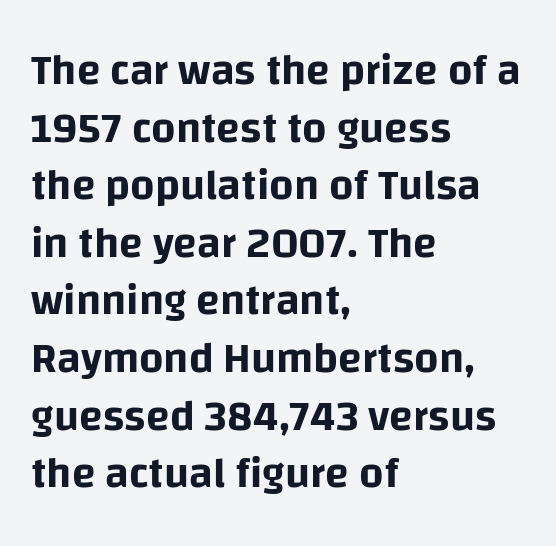
The baseline area is clear. In terms of posture, this sample is upright. These lines stack with their left ends in a neat column. This is sans-serif lettering, the kind often seen on screens and signage.
